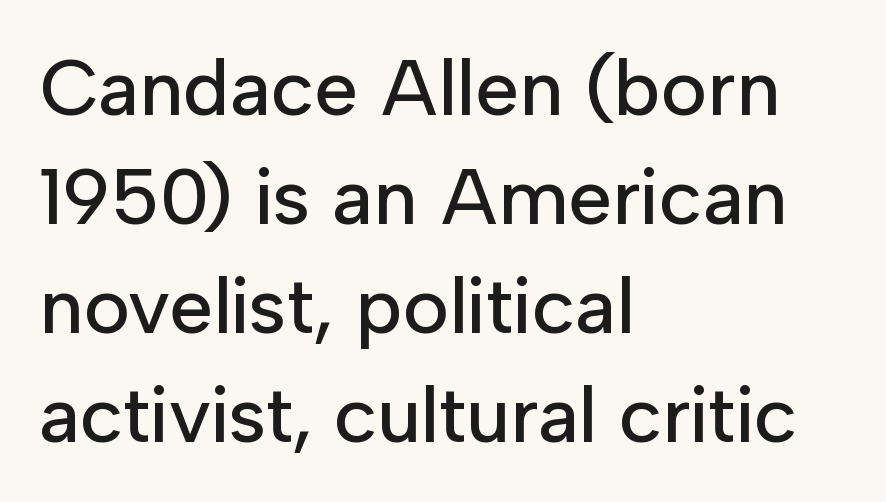
The type family on display is of the sans-serif kind. Vertically, the passage feels balanced, rows spaced as you'd expect. Descenders hang freely into open space. This is the regular roman posture of the typeface.
